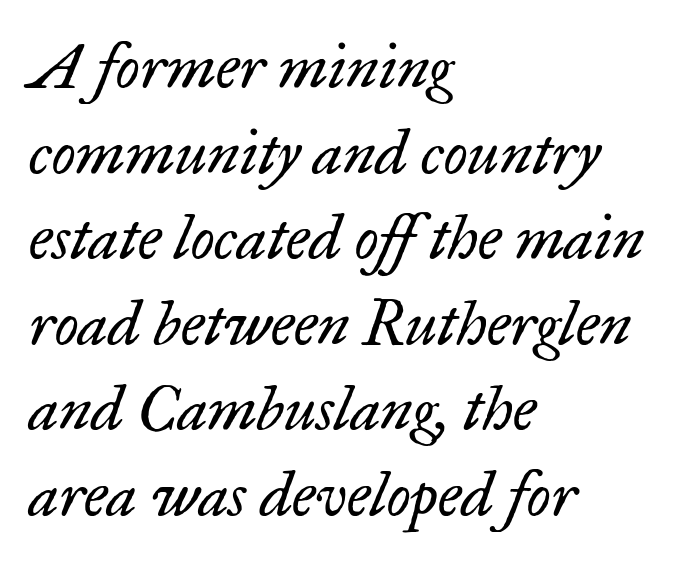
{"serif": "yes", "italic": "yes", "lean": "right", "slant_degrees": 17, "bold": "no", "weight": "regular", "width": "normal", "stroke_contrast": "low", "x_height": "small", "monospaced": "no", "underline": "no", "align": "left", "line_spacing": "normal", "line_spacing_ratio": 1.38, "letter_spacing": "normal", "letter_spacing_em": 0.0, "glyph_px": 62}
